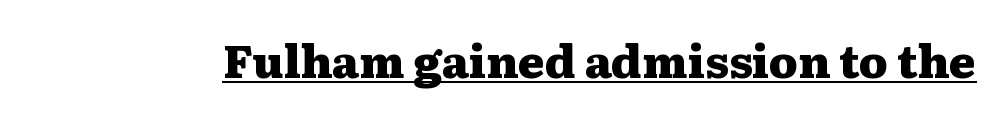
{"serif": "yes", "italic": "no", "bold": "yes", "weight": "heavy", "width": "wide", "stroke_contrast": "medium", "x_height": "medium", "monospaced": "no", "underline": "yes", "letter_spacing": "normal", "letter_spacing_em": 0.0, "glyph_px": 45}
